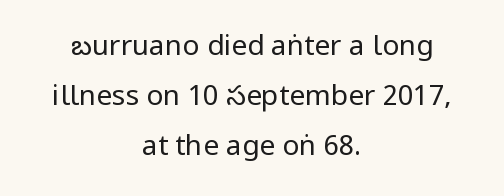
The image shows 28 px regular-weight, condensed sans-serif type, upright; set centered, line spacing 1.78x, normal letter spacing, not underlined; low stroke contrast.
